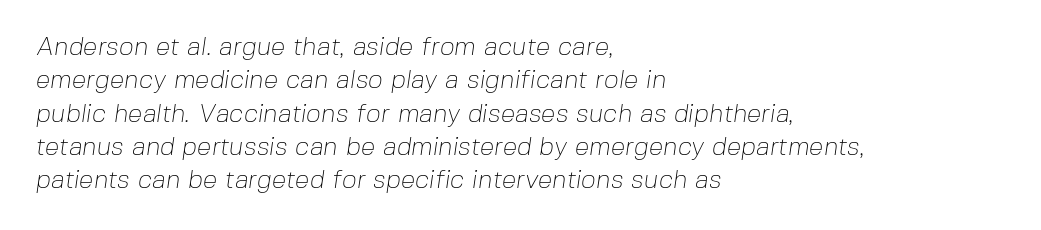
{"bold": "no", "underline": "no", "align": "left", "line_spacing": "normal", "line_spacing_ratio": 1.28, "letter_spacing": "normal", "letter_spacing_em": 0.0, "glyph_px": 26}
